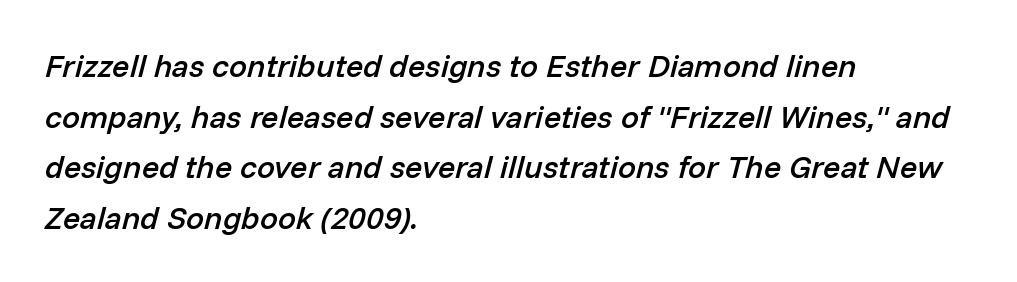
The line-height multiplier appears to be the usual default. The font's italic variant was chosen for this text. Strokes here are thickened, but only to semibold level. The gap between lines stays unmarked. The letters sit at their default tracking, neither squeezed nor spread. Each letter keeps its own natural width here, so spacing adapts to shape.
